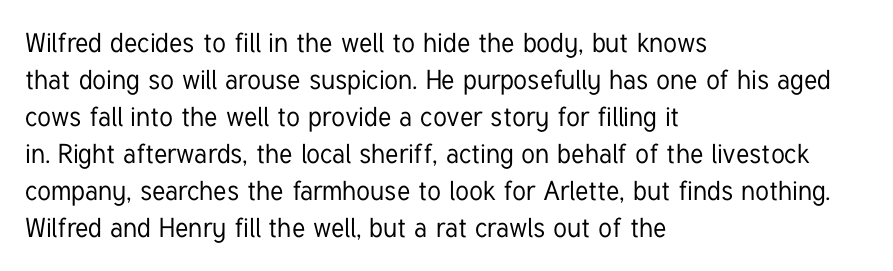
The image shows 27 px text type, upright; set left-aligned, normal line spacing (1.37x), normal letter spacing, not underlined.
